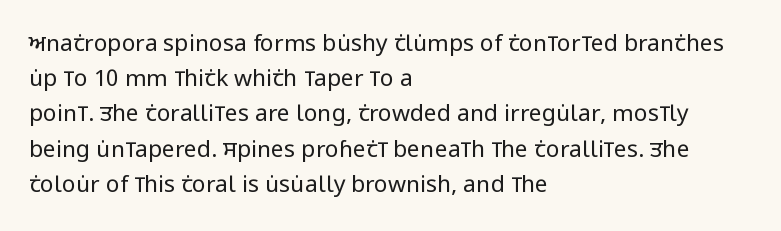
{"italic": "no", "bold": "no", "underline": "no", "align": "left", "line_spacing": "normal", "line_spacing_ratio": 1.53, "letter_spacing": "normal", "letter_spacing_em": 0.0, "glyph_px": 23}
